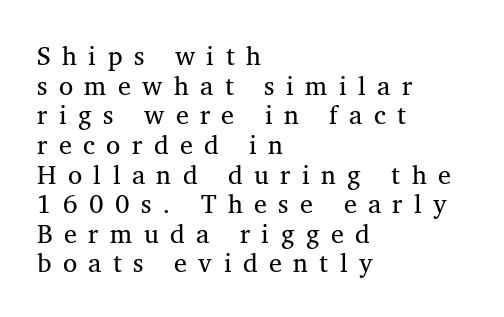
Q: Is the text bold? A: No.
Q: Is the text underlined? A: No.
Q: How is the paragraph aligned? A: Left-aligned.
Q: Is the spacing between letters normal or unusually wide? A: Unusually wide.
Q: Is the spacing between lines tight, normal or loose? A: Tight.
